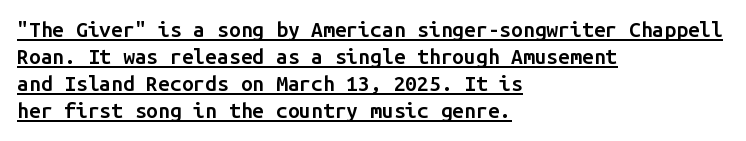
{"italic": "no", "bold": "semi", "underline": "yes", "align": "left", "line_spacing": "normal", "line_spacing_ratio": 1.28, "letter_spacing": "normal", "letter_spacing_em": 0.0, "glyph_px": 21}
